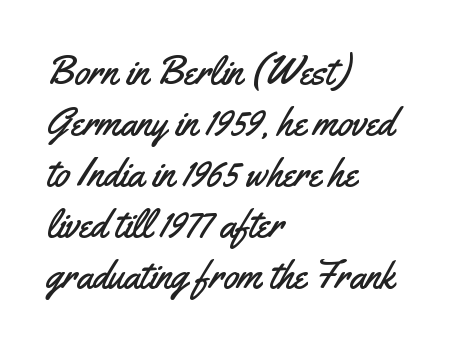
Q: Is the text italic (slanted)? A: Yes.
Q: Is the typeface a serif or a sans-serif typeface? A: Sans-serif.
Q: Is the text underlined? A: No.
Q: How is the paragraph aligned? A: Left-aligned.
Q: Is the spacing between letters normal or unusually wide? A: Normal.
Q: Is the spacing between lines tight, normal or loose? A: Normal.
Q: Width (condensed, normal, or wide)? A: Condensed.
Q: Stroke contrast? A: Medium.
Q: x-height? A: Small.
Q: Monospaced? A: No.
